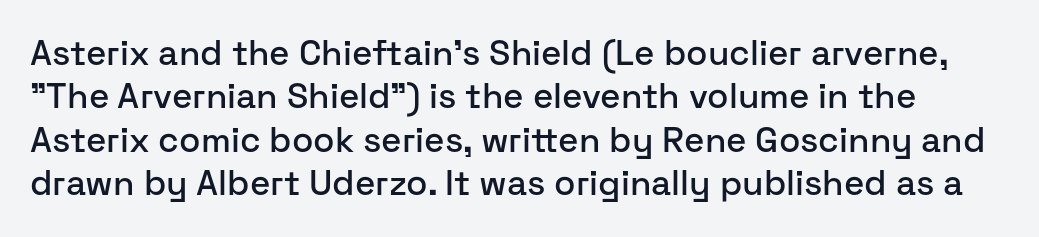
Q: Is the text italic (slanted)? A: No, it is upright.
Q: Is the typeface a serif or a sans-serif typeface? A: Sans-serif.
Q: Is the text underlined? A: No.
Q: Is the spacing between letters normal or unusually wide? A: Normal.
Q: Width (condensed, normal, or wide)? A: Normal.
Q: Stroke contrast? A: Low.
Q: x-height? A: Medium.
Q: Monospaced? A: No.
